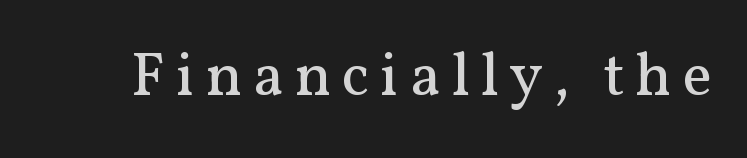
The image shows 62 px regular-weight serif type, upright; set not underlined; medium stroke contrast and a medium x-height.
